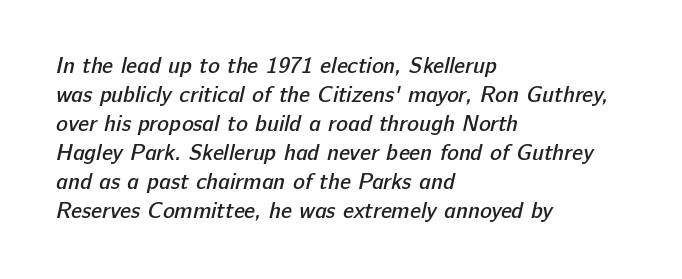
Q: Is the text bold? A: Semi-bold.
Q: Is the text underlined? A: No.
Q: How is the paragraph aligned? A: Left-aligned.
Q: Is the spacing between letters normal or unusually wide? A: Normal.
Q: Is the spacing between lines tight, normal or loose? A: Normal.
